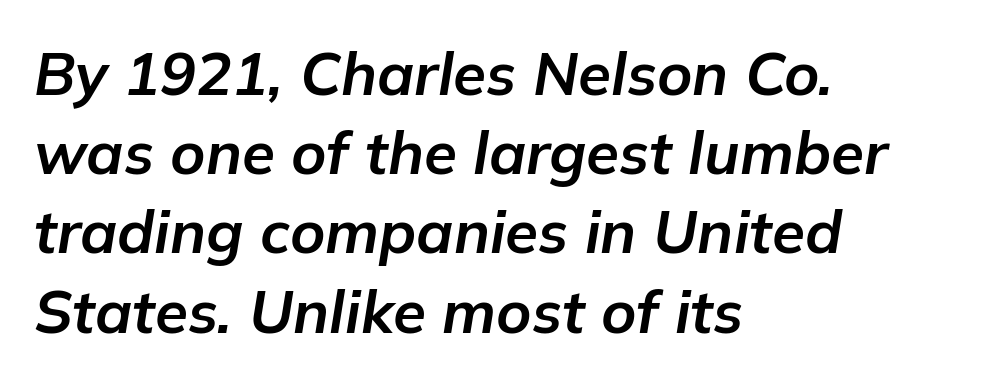
The image shows 60 px bold type, italic (leaning right); set left-aligned, normal line spacing (1.32x), normal letter spacing, not underlined; low stroke contrast and a medium x-height.
